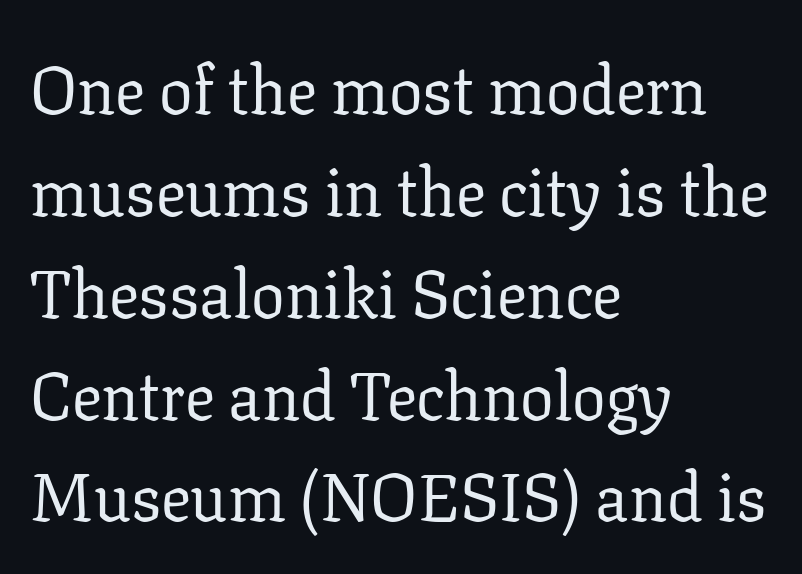
The image shows 67 px regular-weight serif type, upright; set left-aligned, normal line spacing (1.52x), normal letter spacing, not underlined; low stroke contrast and a medium x-height.
